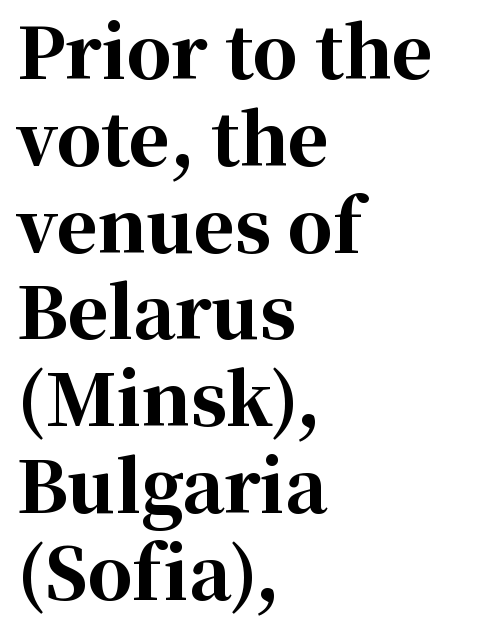
The image shows 70 px bold serif type, upright; set left-aligned, line spacing 1.24x, normal letter spacing, not underlined; high stroke contrast and a medium x-height.
